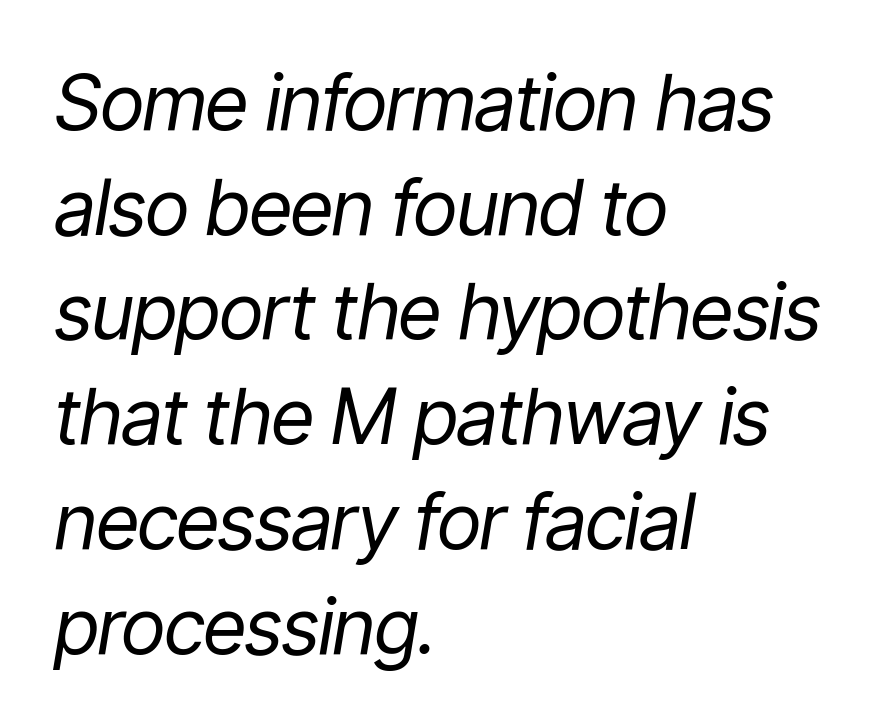
The image shows 77 px regular-weight, condensed type, italic (leaning right); set left-aligned, normal line spacing (1.36x), normal letter spacing, not underlined; low stroke contrast and a medium x-height.
